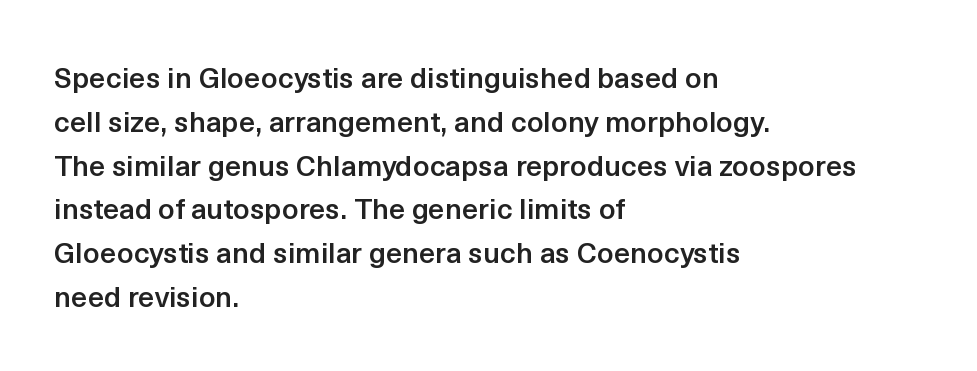
This is sans-serif lettering, the kind often seen on screens and signage. Summary of weight: moderately heavy, a semibold. This sample uses an upright cut, with every glyph sitting square on the baseline. Typeset ragged right — the left edge is the straight one. The space beneath each line is pristine and unruled.
